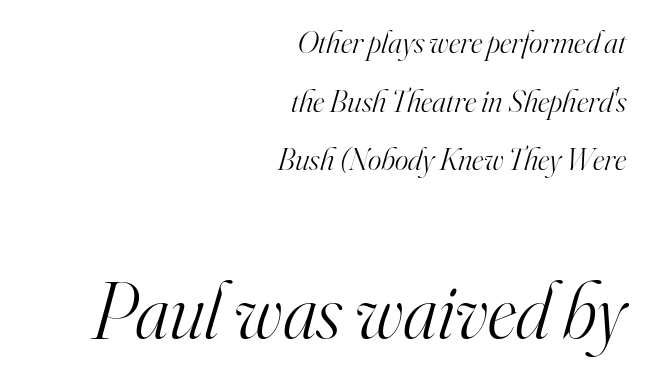
Q: Is the text bold? A: No.
Q: Is the text italic (slanted)? A: Yes, it leans right by about 16 degrees.
Q: Is the typeface a serif or a sans-serif typeface? A: Serif.
Q: Is the text underlined? A: No.
Q: How is the paragraph aligned? A: Right-aligned.
Q: Is the spacing between letters normal or unusually wide? A: Normal.
Q: Which block of text is set in a larger size, the first (top) or the second (bottom)? A: The second (bottom) one.
Q: Width (condensed, normal, or wide)? A: Normal.
Q: Stroke contrast? A: High.
Q: x-height? A: Small.
Q: Monospaced? A: No.
